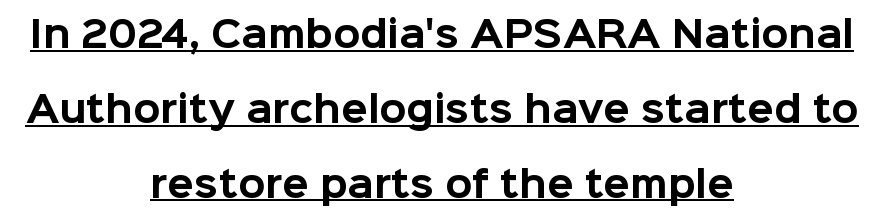
{"serif": "no", "italic": "no", "bold": "yes", "weight": "bold", "width": "normal", "stroke_contrast": "low", "x_height": "medium", "monospaced": "no", "underline": "yes", "align": "center", "line_spacing": "loose", "line_spacing_ratio": 2.14, "letter_spacing": "normal", "letter_spacing_em": 0.0, "glyph_px": 35}
